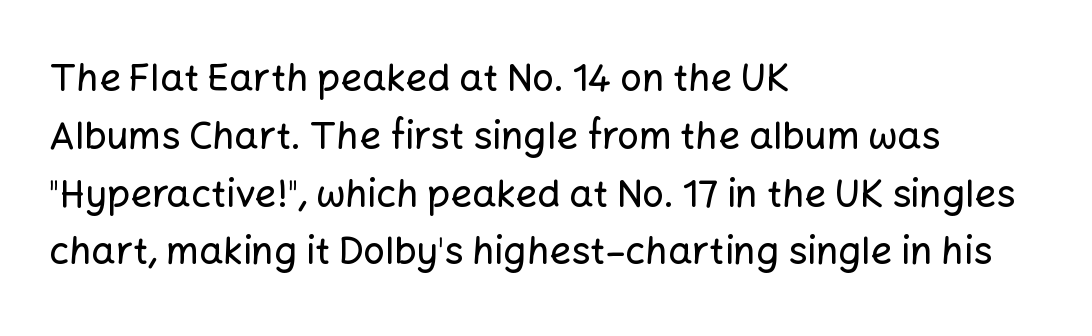
The image shows 38 px sans-serif type, upright; set left-aligned, normal line spacing (1.52x), normal letter spacing, not underlined; low stroke contrast and a medium x-height.
